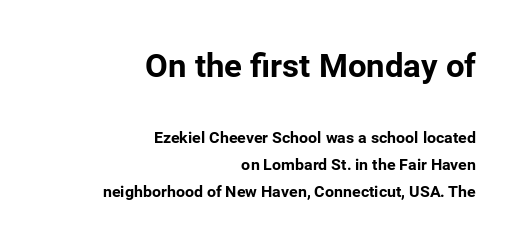
{"serif": "no", "italic": "no", "bold": "yes", "weight": "bold", "width": "normal", "stroke_contrast": "low", "x_height": "medium", "monospaced": "no", "underline": "no", "align": "right", "line_spacing": "normal", "line_spacing_ratio": 1.69, "letter_spacing": "normal", "letter_spacing_em": 0.0, "larger_block": "first", "size_ratio": 2.06, "glyph_px": 33}
